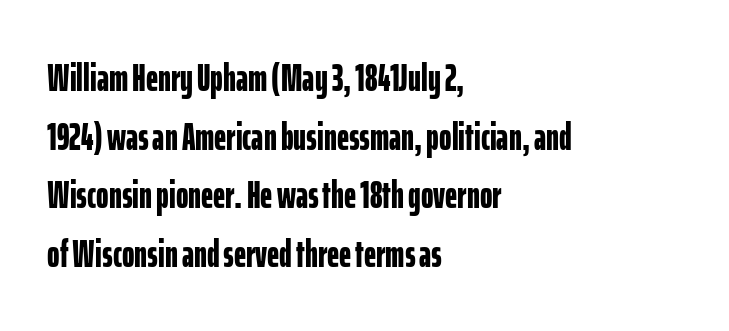
{"serif": "no", "italic": "no", "bold": "yes", "weight": "bold", "width": "condensed", "stroke_contrast": "low", "x_height": "medium", "monospaced": "no", "underline": "no", "align": "left", "line_spacing": "normal", "line_spacing_ratio": 1.54, "letter_spacing": "normal", "letter_spacing_em": 0.0, "glyph_px": 38}
